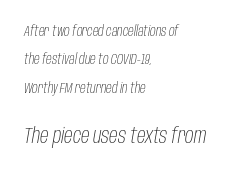
Descender tails drop into unmarked territory. Is there much room between lines? Yes — plenty of vertical air separates them. The face used here appears at its bigger size in the lower chunk. Teacher's note: observe the even left margin — that is flush-left alignment. If you drew a line through each stem, it would be angled. The letterforms sit at book weight or below.
